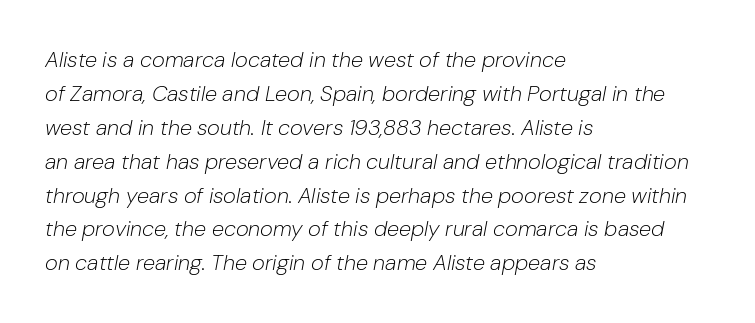
The image shows 22 px text type, italic (leaning right); set left-aligned, normal line spacing (1.54x), normal letter spacing, not underlined.
